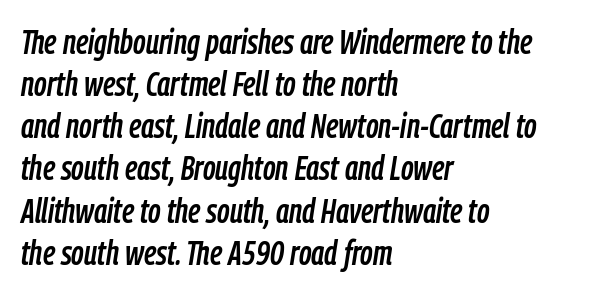
{"italic": "yes", "lean": "right", "slant_degrees": 9, "width": "condensed", "stroke_contrast": "low", "x_height": "medium", "monospaced": "no", "underline": "no", "align": "left", "line_spacing_ratio": 1.24, "letter_spacing": "normal", "letter_spacing_em": 0.0, "glyph_px": 34}
